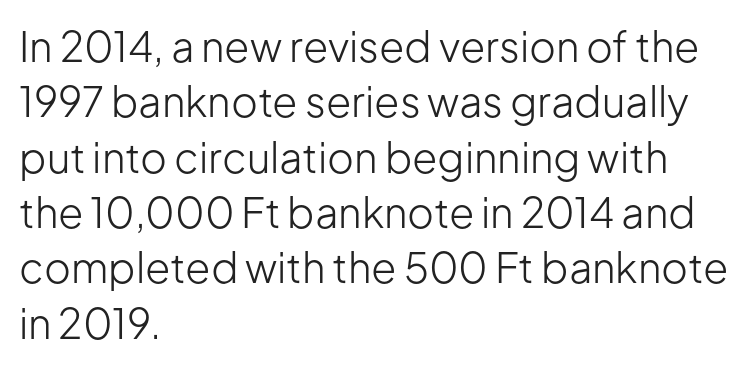
Q: Is the text bold? A: No.
Q: Is the text italic (slanted)? A: No, it is upright.
Q: Is the typeface a serif or a sans-serif typeface? A: Sans-serif.
Q: Is the text underlined? A: No.
Q: How is the paragraph aligned? A: Left-aligned.
Q: Is the spacing between letters normal or unusually wide? A: Normal.
Q: Is the spacing between lines tight, normal or loose? A: Normal.
Q: Width (condensed, normal, or wide)? A: Normal.
Q: Stroke contrast? A: Low.
Q: x-height? A: Medium.
Q: Monospaced? A: No.
